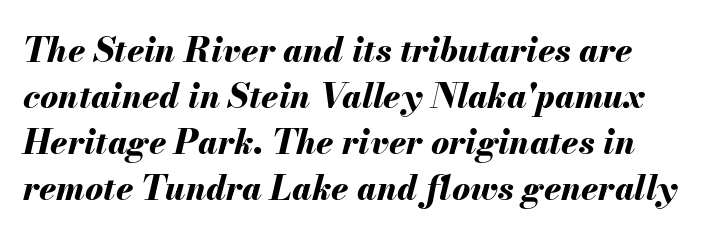
Q: Is the text bold? A: Yes.
Q: Is the text italic (slanted)? A: Yes, it leans right by about 13 degrees.
Q: Is the text underlined? A: No.
Q: Is the spacing between letters normal or unusually wide? A: Normal.
Q: Is the spacing between lines tight, normal or loose? A: Normal.
Q: Width (condensed, normal, or wide)? A: Normal.
Q: Stroke contrast? A: Medium.
Q: x-height? A: Small.
Q: Monospaced? A: No.
